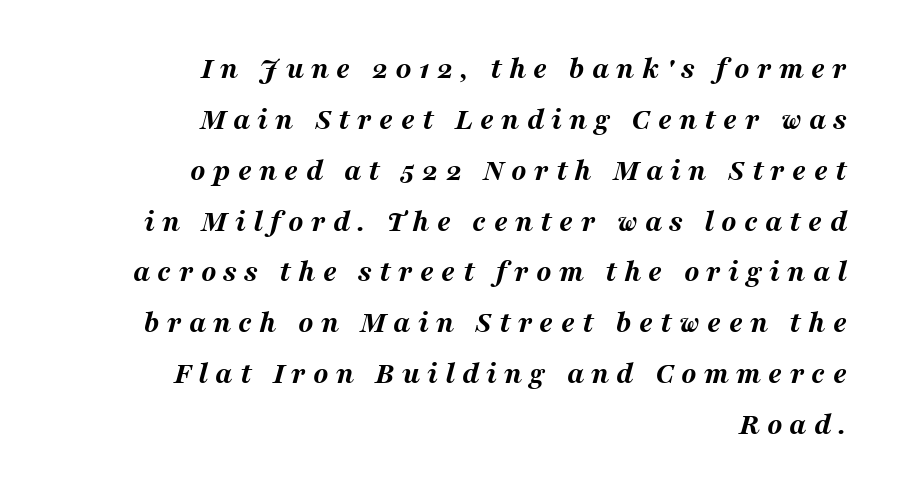
The image shows 31 px bold, wide type, italic (leaning right); set right-aligned, normal line spacing (1.64x), unusually wide letter spacing (+0.23 em), not underlined; medium stroke contrast and a medium x-height.
